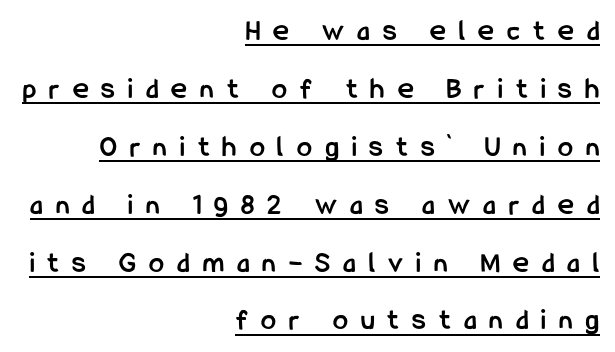
{"serif": "no", "italic": "no", "bold": "yes", "weight": "semibold", "width": "condensed", "stroke_contrast": "low", "x_height": "medium", "monospaced": "no", "underline": "yes", "align": "right", "line_spacing": "loose", "line_spacing_ratio": 1.93, "letter_spacing": "wide", "letter_spacing_em": 0.44, "glyph_px": 30}
